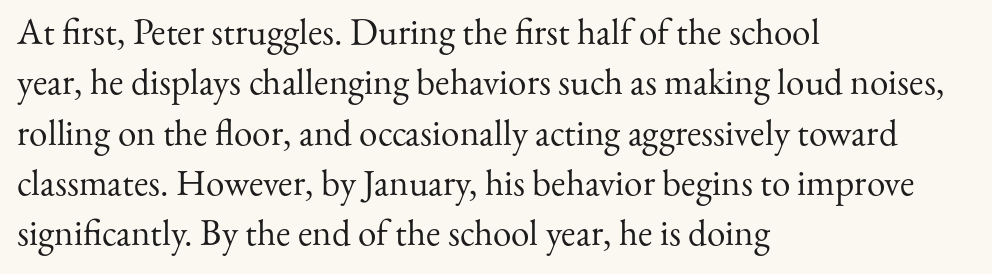
The rendering uses natural spacing where letterforms have individual widths. The ragged edge is on the right, which tells us the setting is flush left. Letters rest on an invisible, unmarked baseline. Heft: none added — not bold. Letter spacing: default. Ascenders rise straight up at ninety degrees.
